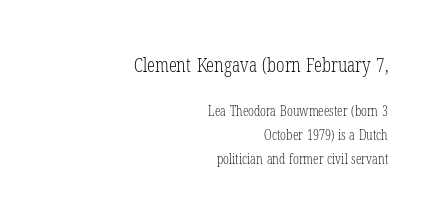
{"italic": "no", "bold": "no", "underline": "no", "align": "right", "line_spacing_ratio": 1.71, "letter_spacing": "normal", "letter_spacing_em": 0.0, "larger_block": "first", "size_ratio": 1.43, "glyph_px": 20}
